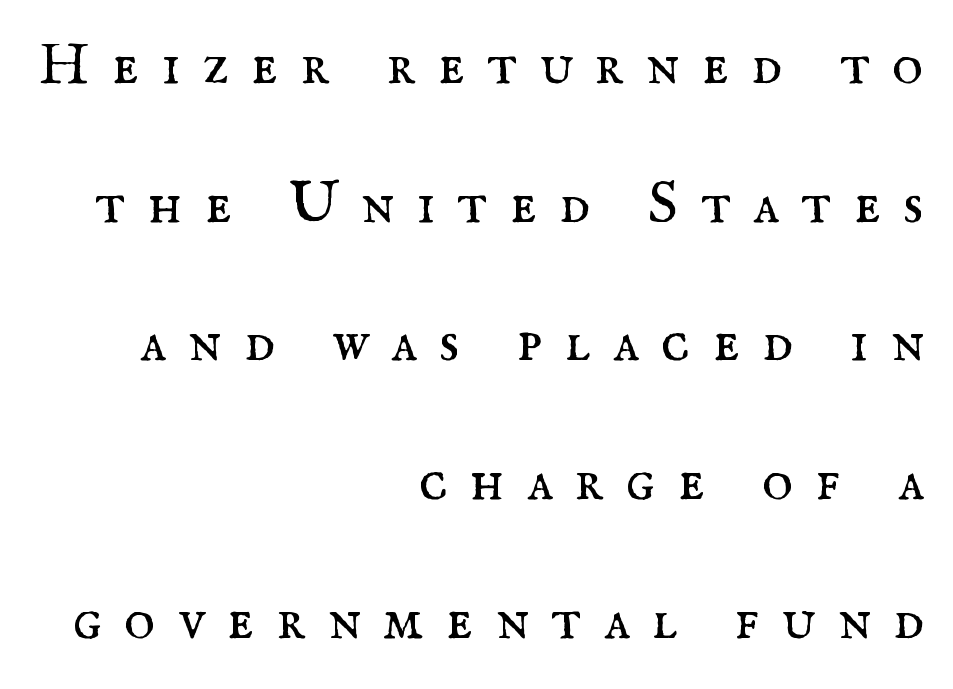
The rag falls on the left side of this text block. Horizontal bands of white between lines are thick stripes. The letters look calm and open, with moderate or lighter stems. This sample uses an upright cut, with every glyph sitting square on the baseline. You could not count columns in this text — the font is proportionally spaced. These lines are composed in type with serifs.
